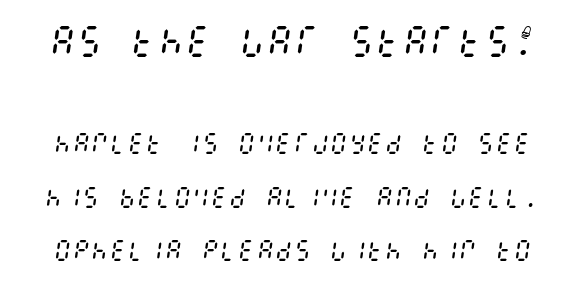
The letterforms sit shoulder to shoulder at normal distance. Which chunk is bigger? The first one — the top block dwarfs the bottom. Notice how the stems are inclined rather than vertical — that's the hallmark of italics. The vertical gap from one line to the next is large.
